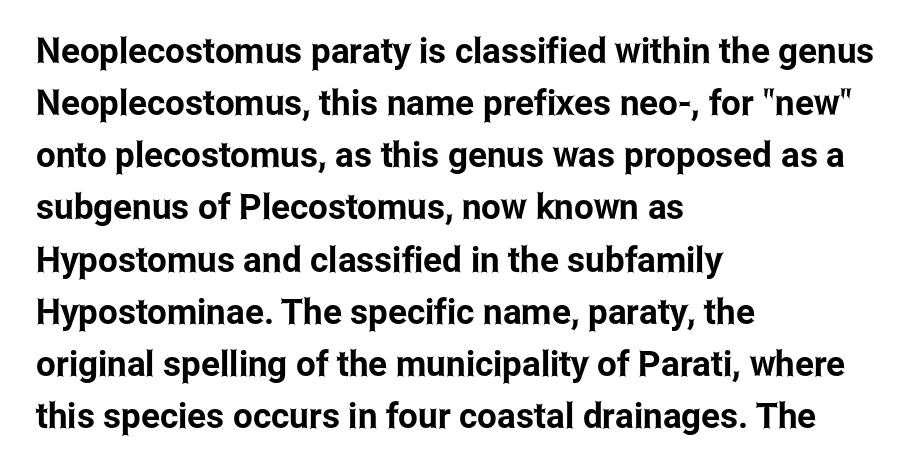
The image shows 35 px condensed sans-serif type, upright; set left-aligned, normal line spacing (1.49x), normal letter spacing, not underlined; low stroke contrast and a medium x-height.
